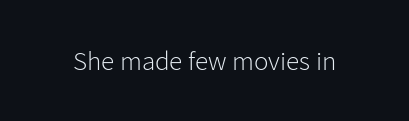
Q: Is the text bold? A: No.
Q: Is the text italic (slanted)? A: No, it is upright.
Q: Is the text underlined? A: No.
Q: Is the spacing between letters normal or unusually wide? A: Normal.
